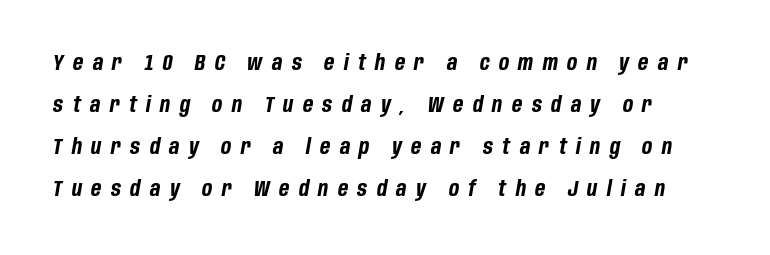
{"italic": "yes", "lean": "right", "slant_degrees": 10, "bold": "yes", "underline": "no", "line_spacing": "loose", "line_spacing_ratio": 2.0, "letter_spacing": "wide", "letter_spacing_em": 0.45, "glyph_px": 21}
